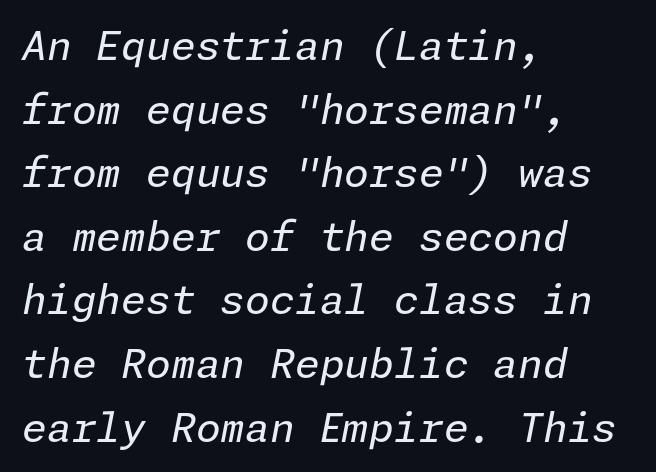
Successive baselines arrive at the customary interval. Slant detected: the letters are inclined. These lines keep a tight, regular rhythm from letter to letter. Stroke thickness stays within the range of a standard reading face or lighter. Line beginnings align vertically; line endings do not.
